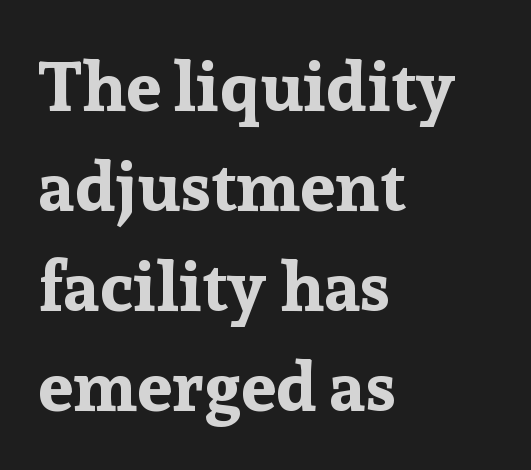
The image shows 70 px bold serif type, upright; set left-aligned, normal line spacing (1.43x), normal letter spacing, not underlined; low stroke contrast and a medium x-height.
